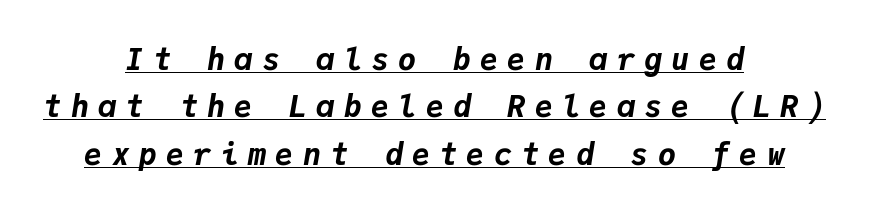
{"italic": "yes", "lean": "right", "slant_degrees": 9, "bold": "yes", "weight": "bold", "width": "normal", "stroke_contrast": "low", "x_height": "medium", "monospaced": "yes", "underline": "yes", "align": "center", "line_spacing": "normal", "line_spacing_ratio": 1.58, "letter_spacing": "wide", "letter_spacing_em": 0.31, "glyph_px": 30}
